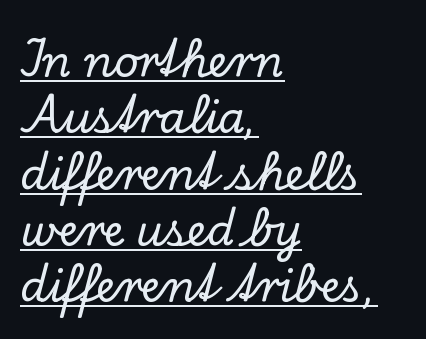
Q: Is the text italic (slanted)? A: Yes.
Q: Is the typeface a serif or a sans-serif typeface? A: Serif.
Q: Is the text underlined? A: Yes.
Q: How is the paragraph aligned? A: Left-aligned.
Q: Is the spacing between letters normal or unusually wide? A: Normal.
Q: Is the spacing between lines tight, normal or loose? A: Normal.
Q: Width (condensed, normal, or wide)? A: Normal.
Q: Stroke contrast? A: Low.
Q: x-height? A: Small.
Q: Monospaced? A: No.
